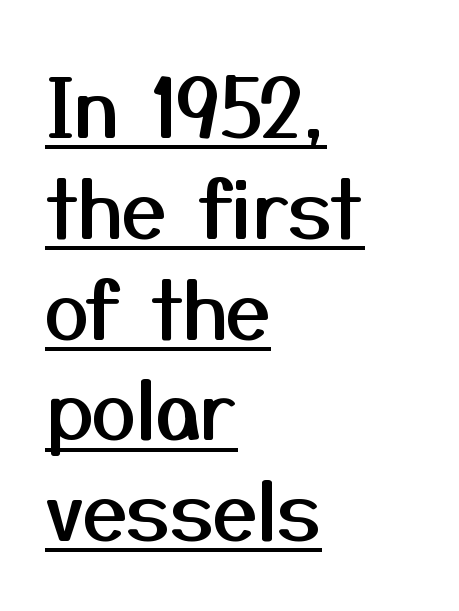
Q: Is the text italic (slanted)? A: No, it is upright.
Q: Is the typeface a serif or a sans-serif typeface? A: Sans-serif.
Q: Is the text underlined? A: Yes.
Q: How is the paragraph aligned? A: Left-aligned.
Q: Is the spacing between letters normal or unusually wide? A: Normal.
Q: Is the spacing between lines tight, normal or loose? A: Normal.
Q: Width (condensed, normal, or wide)? A: Normal.
Q: Stroke contrast? A: Medium.
Q: x-height? A: Medium.
Q: Monospaced? A: No.
